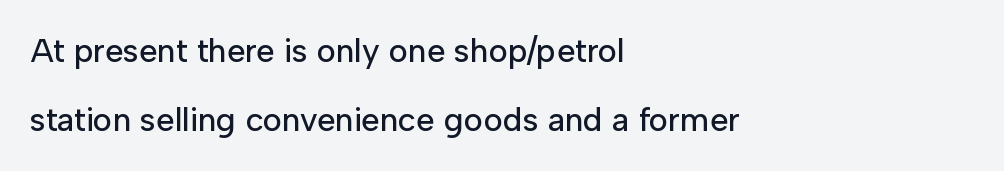
{"serif": "no", "italic": "no", "width": "normal", "stroke_contrast": "low", "x_height": "medium", "monospaced": "no", "underline": "no", "align": "left", "line_spacing": "loose", "line_spacing_ratio": 2.1, "letter_spacing": "normal", "letter_spacing_em": 0.0, "glyph_px": 33}
